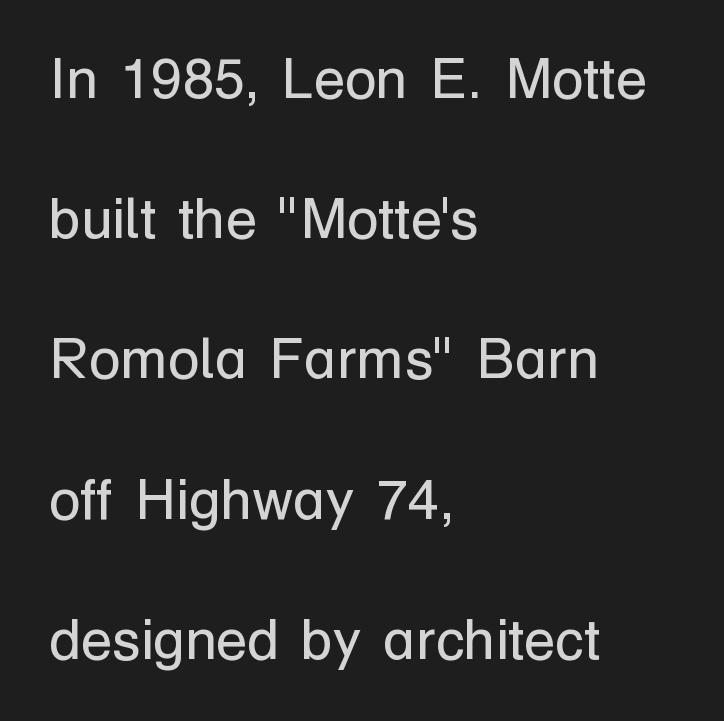
Every character sits straight up, as roman type does. Any mark beneath the type? The region is blank. The font family rendered here belongs to the sans-serif group. How are the letters spaced? Ordinarily, with no added tracking. These lines are set flush left with a ragged right edge.
